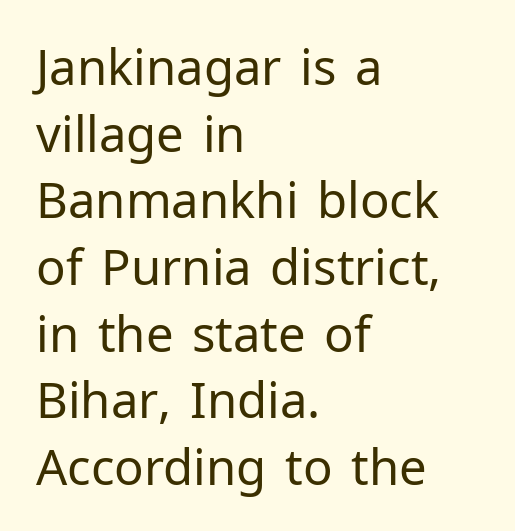
Q: Is the text bold? A: No.
Q: Is the text italic (slanted)? A: No, it is upright.
Q: Is the typeface a serif or a sans-serif typeface? A: Sans-serif.
Q: Is the text underlined? A: No.
Q: How is the paragraph aligned? A: Left-aligned.
Q: Is the spacing between letters normal or unusually wide? A: Normal.
Q: Is the spacing between lines tight, normal or loose? A: Normal.
Q: Width (condensed, normal, or wide)? A: Normal.
Q: Stroke contrast? A: Low.
Q: x-height? A: Medium.
Q: Monospaced? A: No.
